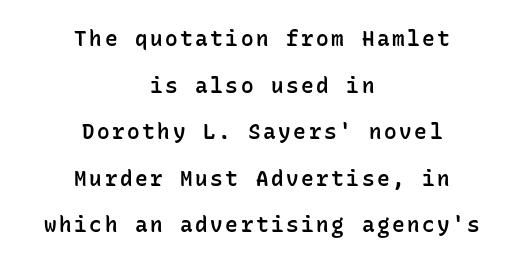
Q: Is the text bold? A: Semi-bold.
Q: Is the text italic (slanted)? A: No, it is upright.
Q: Is the text underlined? A: No.
Q: How is the paragraph aligned? A: Centered.
Q: Is the spacing between lines tight, normal or loose? A: Loose.
